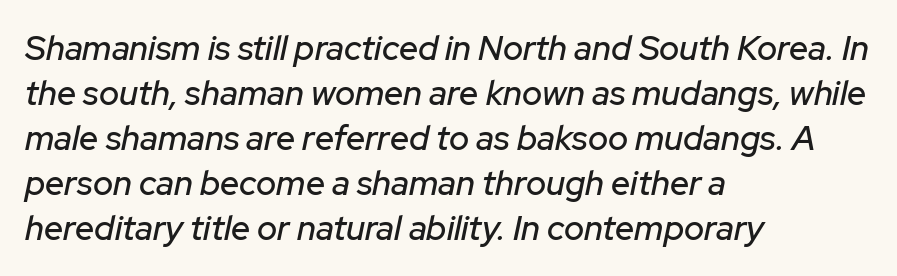
Leading: standard. A typesetter would call this proportional, since set widths differ per character. Lines of text with bare space underneath. In CSS terms this would be text-align: left. Spacing between characters is what you'd get straight out of the box. Yep, that's italic — everything's leaning.
